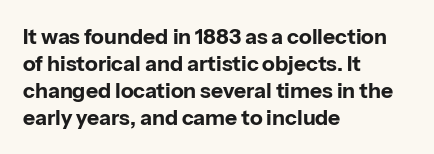
Which margin do the lines hug? The left one — the right edge is uneven. The foot of each line stays bare and open. Strokes here are thick enough to call this a true bold. Does the lettering tilt? It doesn't — this is upright. You could call the tracking neutral — neither tight nor loose. Interline gaps are of average width in this sample.
